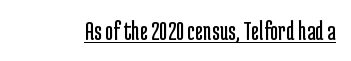
Characters follow at the spacing the type designer built in. The letters look calm and open, with moderate or lighter stems. Every word sits above its own underline. This sample has the flowing, uneven cadence of proportional lettering. Check where the strokes stop: nothing finishes them off — pure sans.
